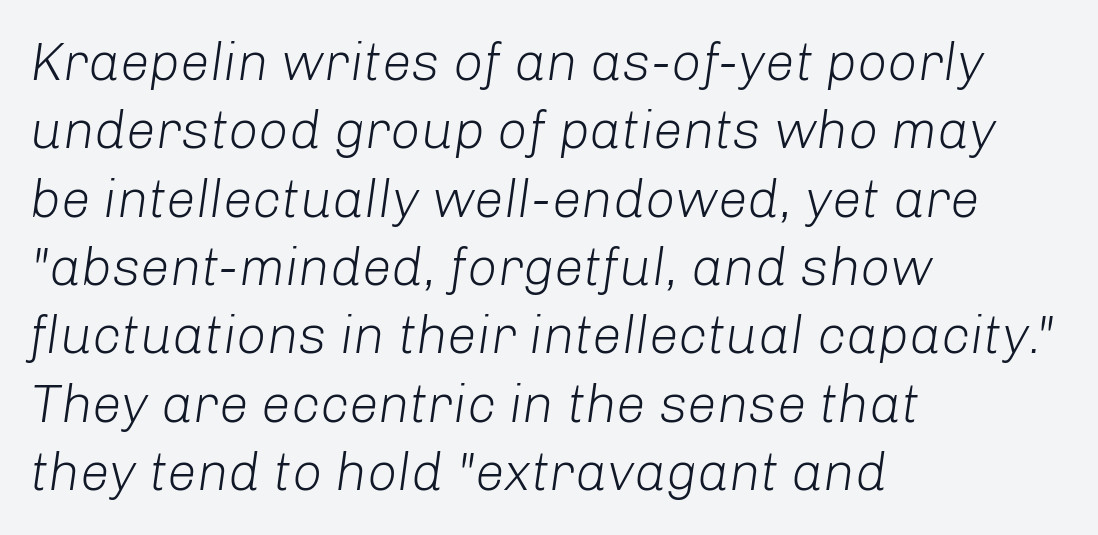
Q: Is the text bold? A: No.
Q: Is the text italic (slanted)? A: Yes, it leans right by about 8 degrees.
Q: Is the text underlined? A: No.
Q: How is the paragraph aligned? A: Left-aligned.
Q: Is the spacing between letters normal or unusually wide? A: Normal.
Q: Is the spacing between lines tight, normal or loose? A: Normal.
Q: Width (condensed, normal, or wide)? A: Normal.
Q: Stroke contrast? A: Low.
Q: x-height? A: Medium.
Q: Monospaced? A: No.
